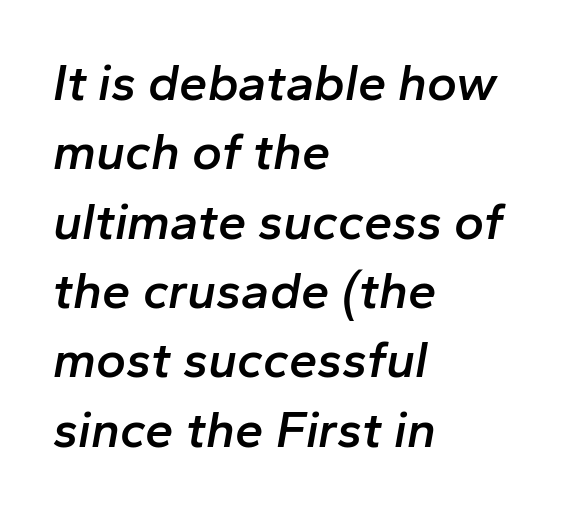
The image shows 51 px semibold type, italic (leaning right); set left-aligned, normal line spacing (1.36x), normal letter spacing, not underlined; low stroke contrast and a medium x-height.
